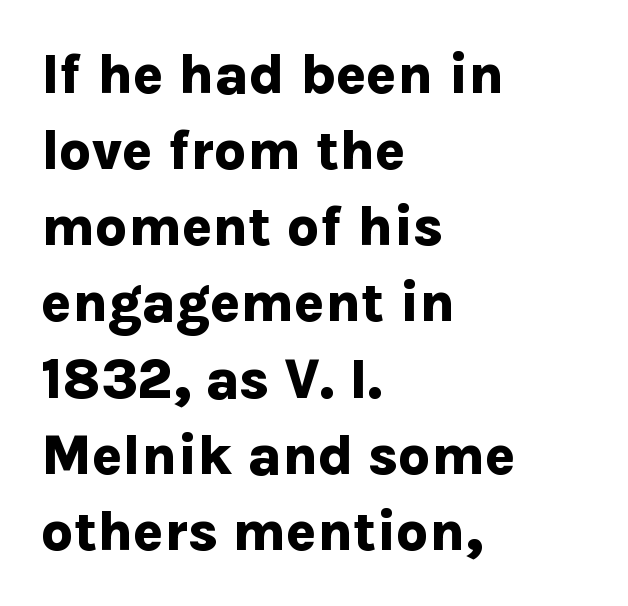
The rows are spaced the way most documents space them. Upright lettering throughout. You could call the tracking neutral — neither tight nor loose. The rag falls on the right side of this text block. Stroke terminals: plain, sans-serif.
